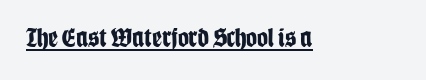
{"italic": "no", "bold": "yes", "underline": "yes", "letter_spacing": "normal", "letter_spacing_em": 0.0, "glyph_px": 27}
